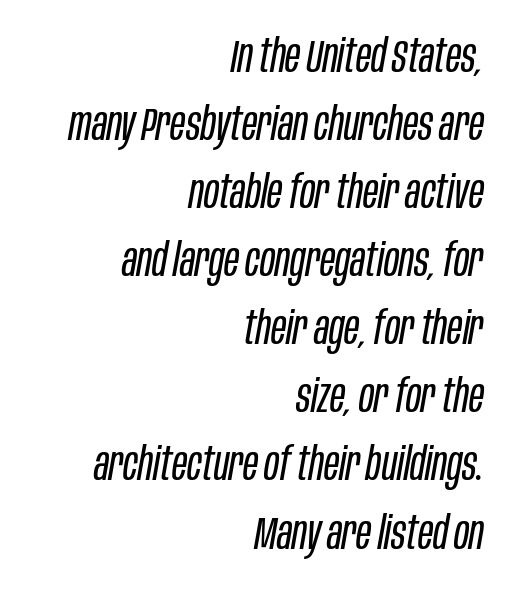
The tracking reads as untouched default to a designer's eye. A typesetter would mark this as italic. The line-height multiplier appears to be the usual default. This sample has the flowing, uneven cadence of proportional lettering. Caption: multi-line text, flush right, ragged left.
